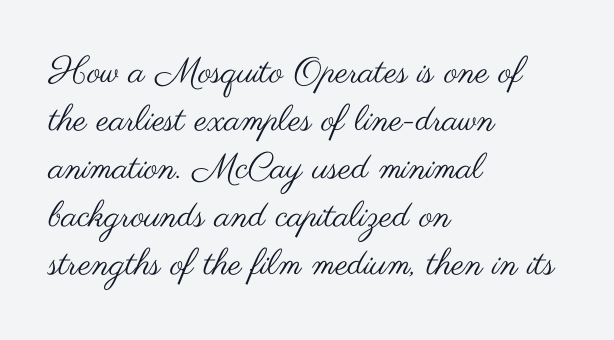
The image shows 36 px regular-weight, wide sans-serif type; set left-aligned, normal line spacing (1.33x), normal letter spacing, not underlined; medium stroke contrast and a small x-height.
